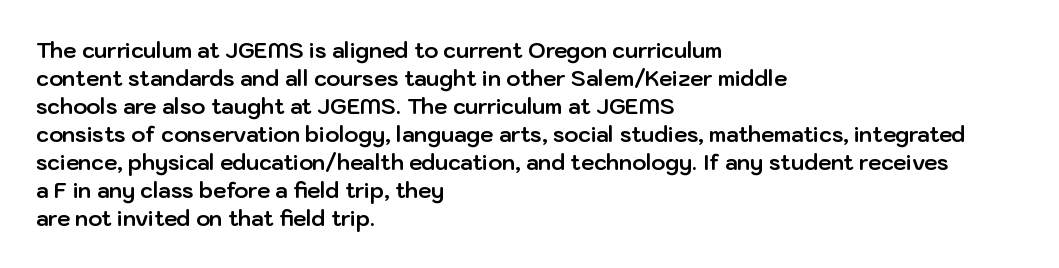
{"italic": "no", "bold": "yes", "underline": "no", "align": "left", "line_spacing": "normal", "line_spacing_ratio": 1.33, "letter_spacing": "normal", "letter_spacing_em": 0.0, "glyph_px": 21}
